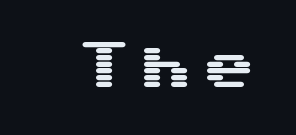
The image shows 54 px wide sans-serif type, upright; set not underlined; medium stroke contrast and a medium x-height.
